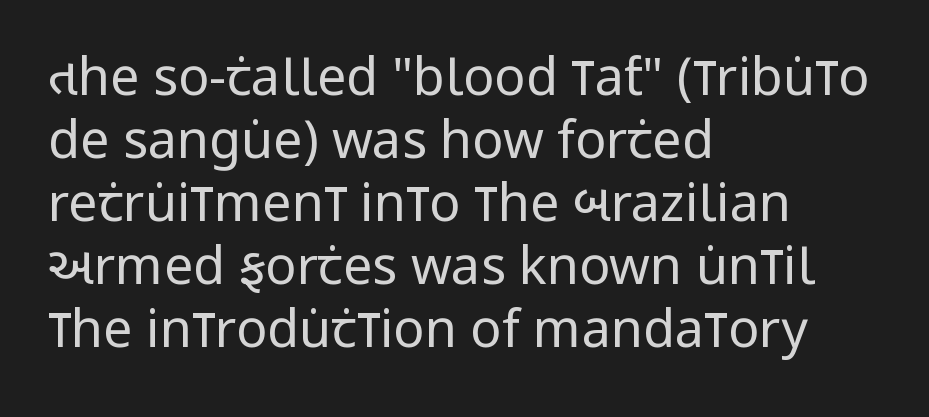
Q: Is the text bold? A: No.
Q: Is the text italic (slanted)? A: No, it is upright.
Q: Is the typeface a serif or a sans-serif typeface? A: Sans-serif.
Q: Is the text underlined? A: No.
Q: How is the paragraph aligned? A: Left-aligned.
Q: Is the spacing between letters normal or unusually wide? A: Normal.
Q: Width (condensed, normal, or wide)? A: Condensed.
Q: Stroke contrast? A: Low.
Q: x-height? A: Large.
Q: Monospaced? A: No.
